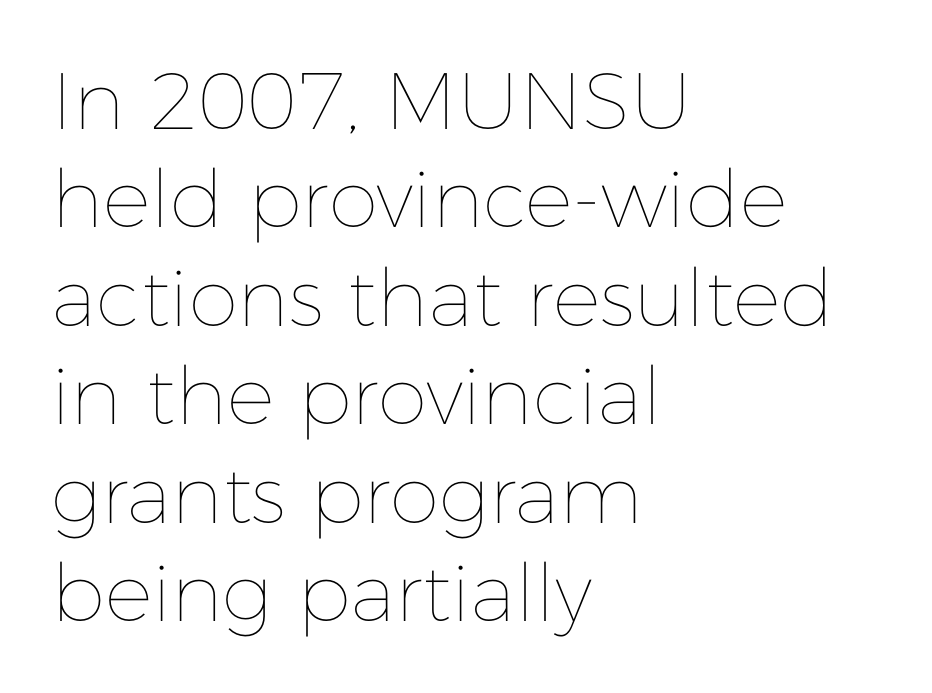
The image shows 80 px thin type, upright; set left-aligned, line spacing 1.23x, normal letter spacing, not underlined; low stroke contrast and a medium x-height.
